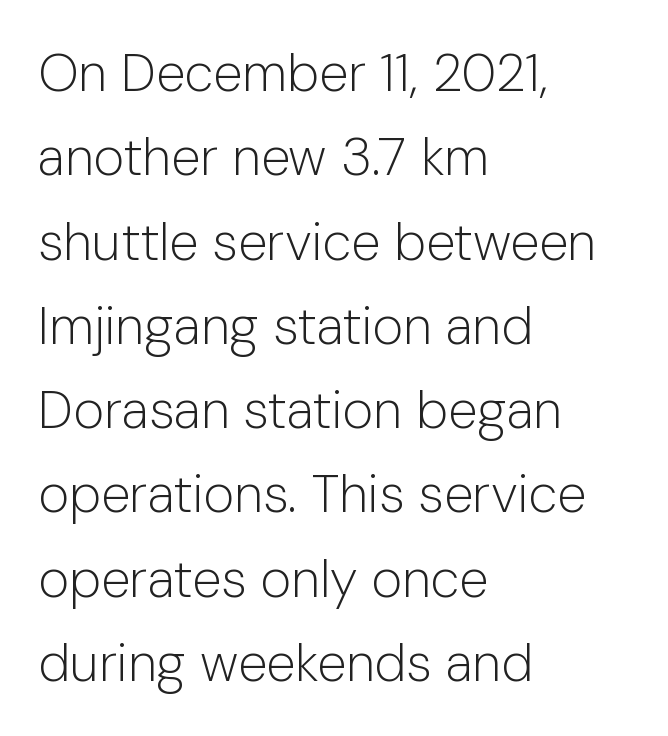
Do the characters align in a grid? No, the font is proportional. Which margin do the lines hug? The left one — the right edge is uneven. Heft: none added — not bold. Leading: standard. Posture: straight, roman, zero tilt. Font category for this specimen: sans-serif.
